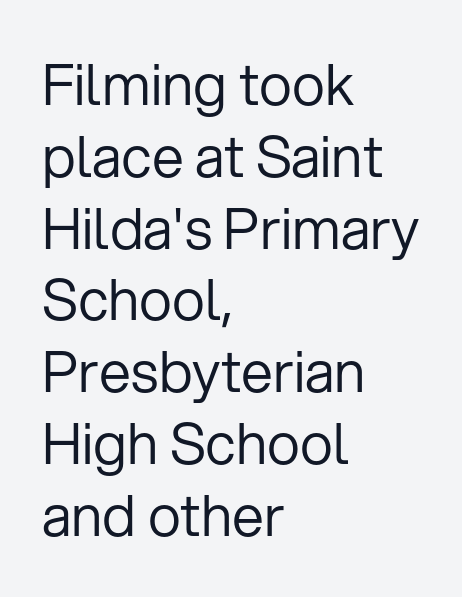
Q: Is the text bold? A: No.
Q: Is the text italic (slanted)? A: No, it is upright.
Q: Is the typeface a serif or a sans-serif typeface? A: Sans-serif.
Q: Is the text underlined? A: No.
Q: How is the paragraph aligned? A: Left-aligned.
Q: Is the spacing between letters normal or unusually wide? A: Normal.
Q: Is the spacing between lines tight, normal or loose? A: Normal.
Q: Width (condensed, normal, or wide)? A: Normal.
Q: Stroke contrast? A: Low.
Q: x-height? A: Medium.
Q: Monospaced? A: No.
